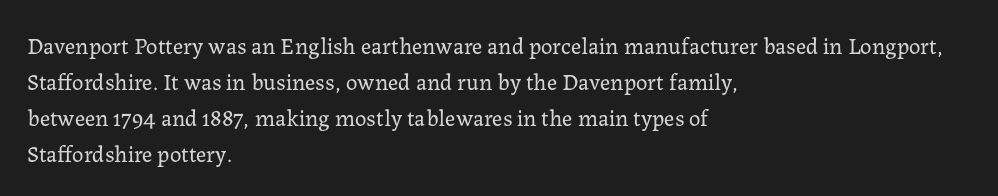
{"italic": "no", "bold": "no", "underline": "no", "align": "left", "line_spacing": "normal", "line_spacing_ratio": 1.56, "letter_spacing": "normal", "letter_spacing_em": 0.0, "glyph_px": 23}
